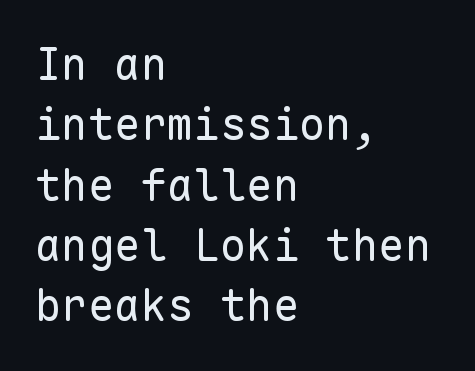
{"serif": "no", "italic": "no", "bold": "no", "weight": "regular", "width": "normal", "stroke_contrast": "low", "x_height": "medium", "monospaced": "yes", "underline": "no", "align": "left", "line_spacing": "normal", "line_spacing_ratio": 1.37, "letter_spacing": "normal", "letter_spacing_em": 0.0, "glyph_px": 44}
